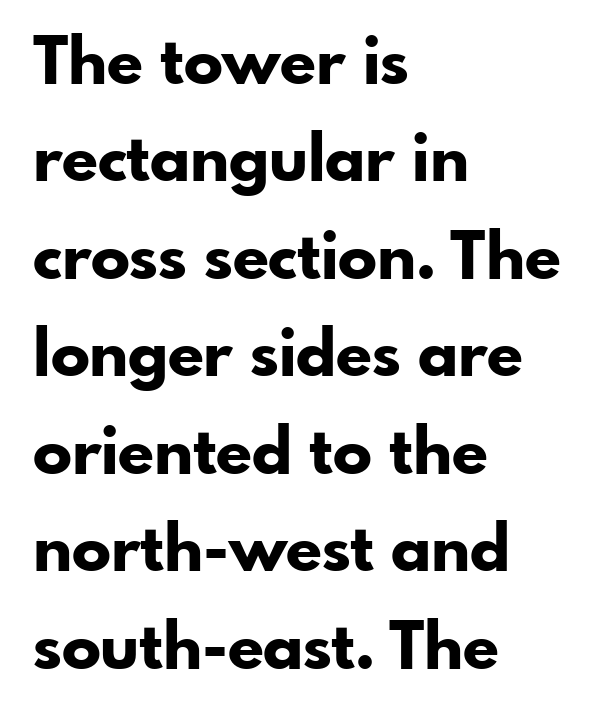
Q: Is the text bold? A: Yes.
Q: Is the text italic (slanted)? A: No, it is upright.
Q: Is the typeface a serif or a sans-serif typeface? A: Sans-serif.
Q: Is the text underlined? A: No.
Q: How is the paragraph aligned? A: Left-aligned.
Q: Is the spacing between letters normal or unusually wide? A: Normal.
Q: Is the spacing between lines tight, normal or loose? A: Normal.
Q: Width (condensed, normal, or wide)? A: Normal.
Q: Stroke contrast? A: Low.
Q: x-height? A: Small.
Q: Monospaced? A: No.
